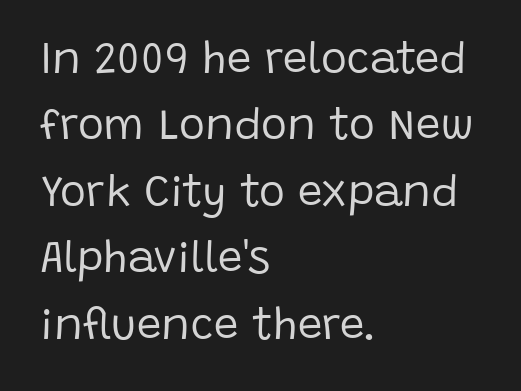
The image shows 44 px regular-weight sans-serif type, upright; set left-aligned, normal line spacing (1.51x), normal letter spacing, not underlined; low stroke contrast and a large x-height.
